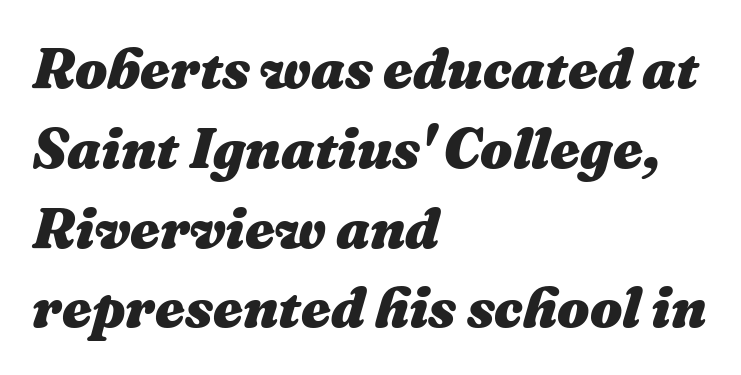
Tall strokes in this sample are angled rather than plumb. The leading is moderate, giving the passage an even texture. The rendering uses natural spacing where letterforms have individual widths. Each row of text sits above clean, open space. The face used here has the dense, thick strokes of a bold. The rendering anchors every line to the left-hand side.
